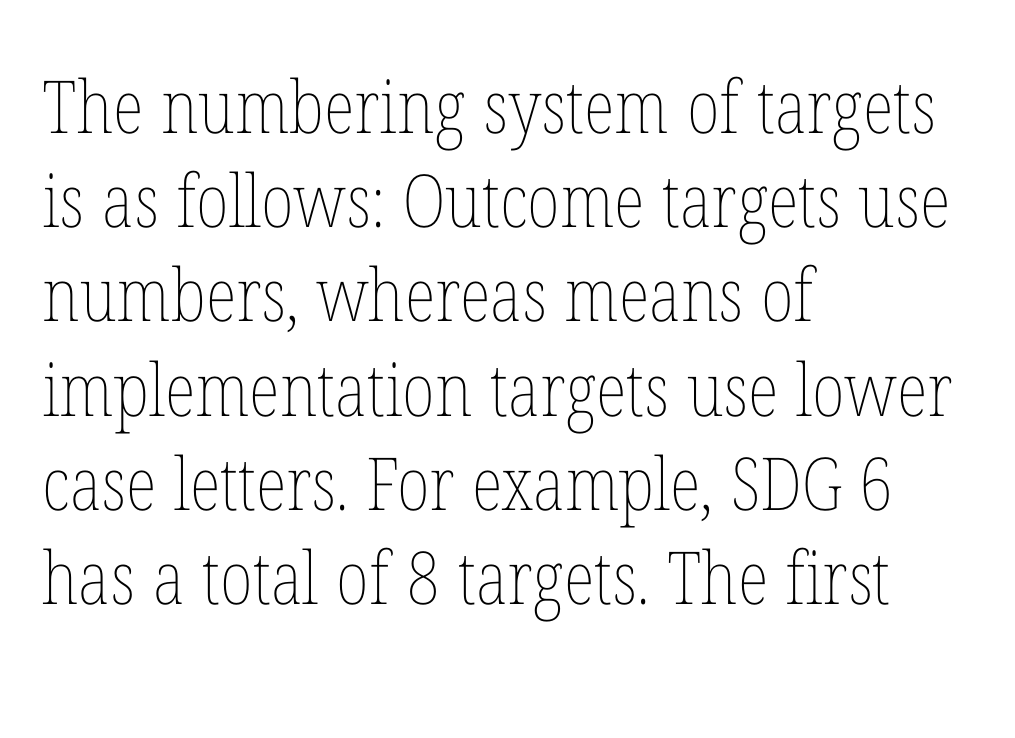
Q: Is the text bold? A: No.
Q: Is the text italic (slanted)? A: No, it is upright.
Q: Is the text underlined? A: No.
Q: How is the paragraph aligned? A: Left-aligned.
Q: Is the spacing between letters normal or unusually wide? A: Normal.
Q: Is the spacing between lines tight, normal or loose? A: Normal.
Q: Width (condensed, normal, or wide)? A: Condensed.
Q: Stroke contrast? A: Low.
Q: x-height? A: Medium.
Q: Monospaced? A: No.
